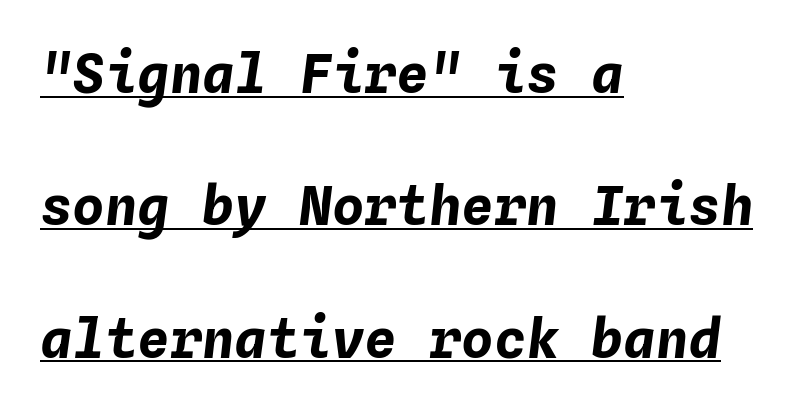
Q: Is the text bold? A: Yes.
Q: Is the text italic (slanted)? A: Yes, it leans right by about 4 degrees.
Q: Is the text underlined? A: Yes.
Q: How is the paragraph aligned? A: Left-aligned.
Q: Is the spacing between letters normal or unusually wide? A: Normal.
Q: Is the spacing between lines tight, normal or loose? A: Loose.
Q: Width (condensed, normal, or wide)? A: Normal.
Q: Stroke contrast? A: Low.
Q: x-height? A: Medium.
Q: Monospaced? A: Yes.
